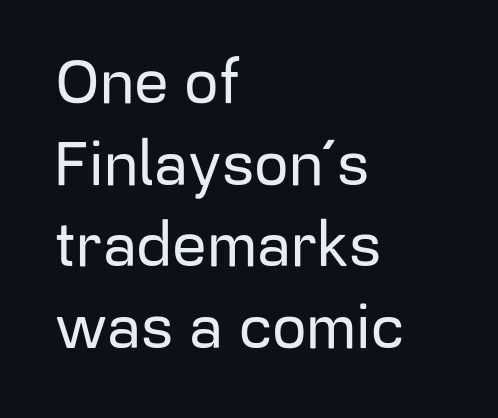
The image shows 61 px sans-serif type, upright; set left-aligned, normal line spacing (1.34x), normal letter spacing, not underlined; low stroke contrast and a medium x-height.
